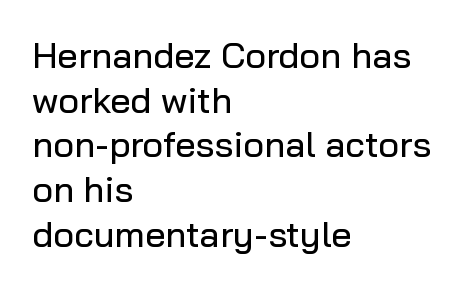
The rendering anchors every line to the left-hand side. You can tell it's not italic because the verticals are truly vertical. The zone under the glyphs is completely vacant. This sample uses plain, unmodified letter spacing.
